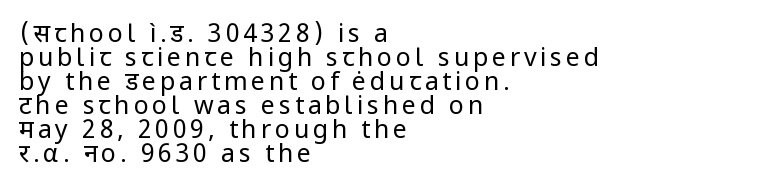
Q: Is the text bold? A: No.
Q: Is the text italic (slanted)? A: No, it is upright.
Q: Is the text underlined? A: No.
Q: How is the paragraph aligned? A: Left-aligned.
Q: Is the spacing between lines tight, normal or loose? A: Tight.
